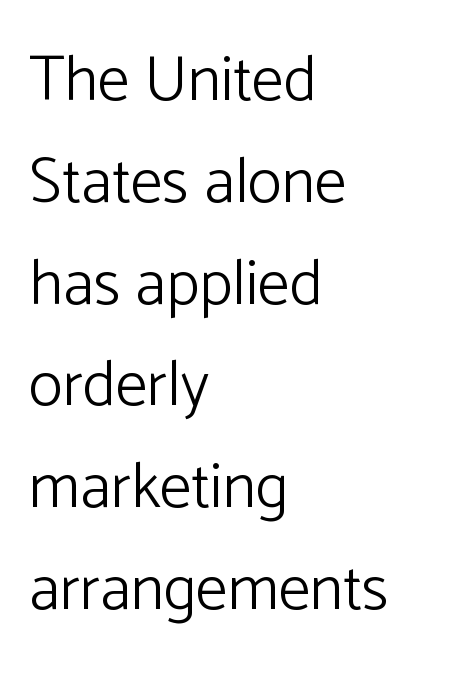
The area under the type is left untouched. Quick note: interline space is typical. The typeface chosen for these lines omits serifs. The letters stand upright; this is a roman face. The paragraph shown leans on its left margin.
